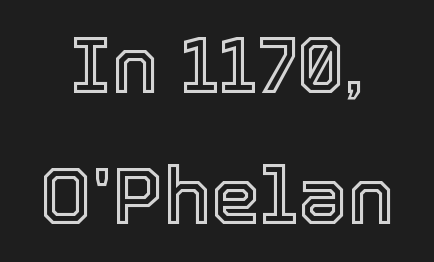
Words float on clear page, feet unadorned. Each letter keeps its own natural width here, so spacing adapts to shape. Interline gaps are of average width in this sample. No extra tracking has been applied to these lines.
